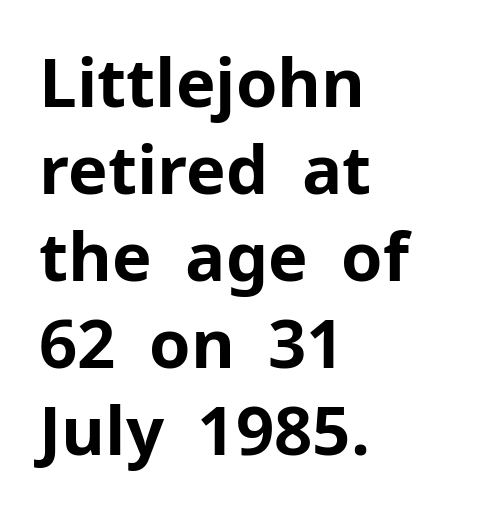
{"serif": "no", "italic": "no", "bold": "yes", "weight": "bold", "width": "normal", "stroke_contrast": "low", "x_height": "medium", "monospaced": "no", "underline": "no", "align": "left", "line_spacing": "normal", "line_spacing_ratio": 1.3, "letter_spacing": "normal", "letter_spacing_em": 0.0, "glyph_px": 67}
